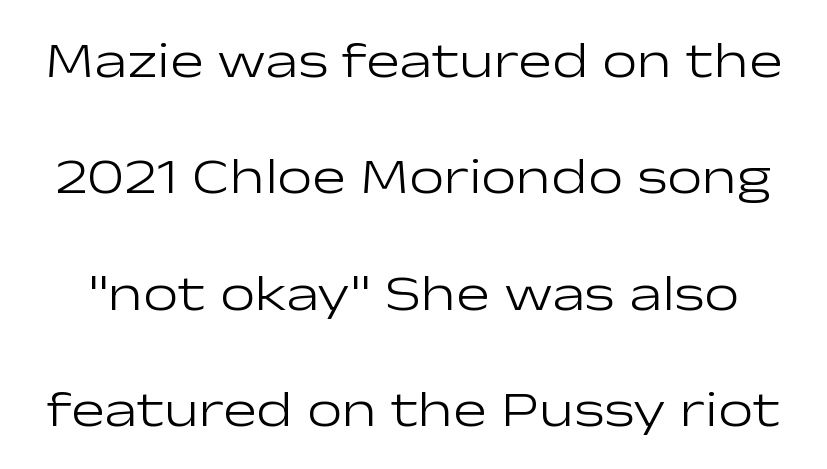
Is the stroke heavy? The answer is a plain regular-or-lighter. This sample has the flowing, uneven cadence of proportional lettering. The strip under each line holds only bare page. How are the letters spaced? Ordinarily, with no added tracking.
